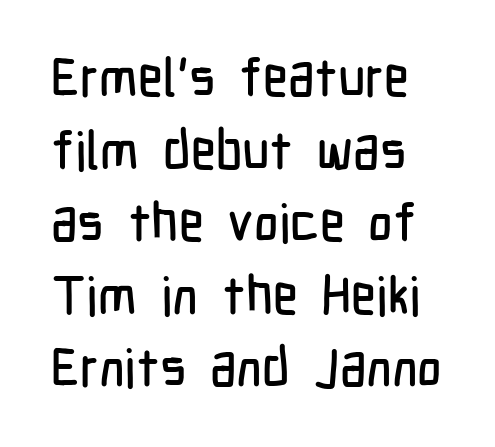
{"serif": "no", "italic": "no", "width": "condensed", "stroke_contrast": "low", "x_height": "medium", "monospaced": "no", "underline": "no", "line_spacing": "normal", "line_spacing_ratio": 1.37, "letter_spacing": "normal", "letter_spacing_em": 0.0, "glyph_px": 53}
